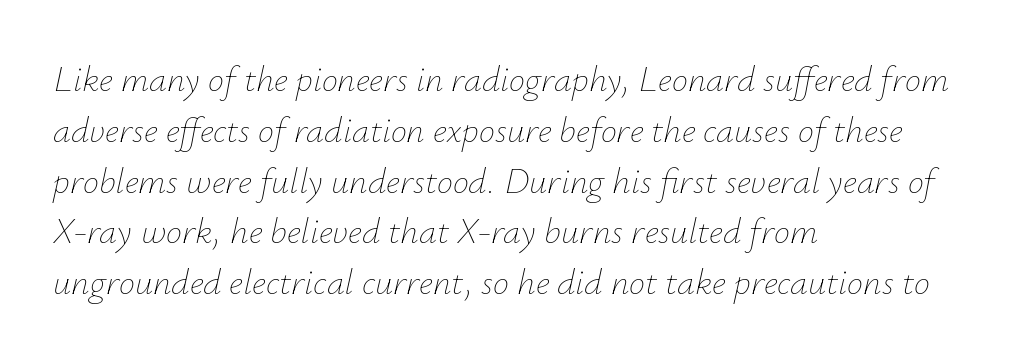
Nothing unusual about the tracking: characters are spaced as the font intends. Unbolded letterforms with no extra heft. Regular leading. One-word summary of the alignment: left. Descender tails drop into unmarked territory. Looks like regular typesetting: each glyph gets only the width it needs.
